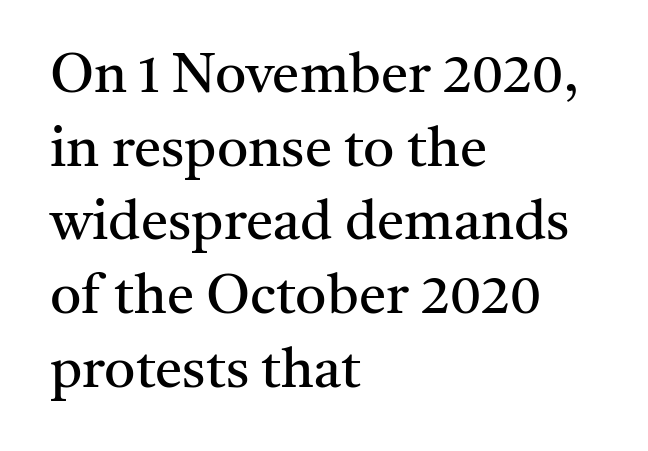
{"serif": "yes", "italic": "no", "bold": "no", "weight": "regular", "width": "normal", "stroke_contrast": "medium", "x_height": "medium", "monospaced": "no", "underline": "no", "align": "left", "line_spacing": "normal", "line_spacing_ratio": 1.34, "letter_spacing": "normal", "letter_spacing_em": 0.0, "glyph_px": 55}
